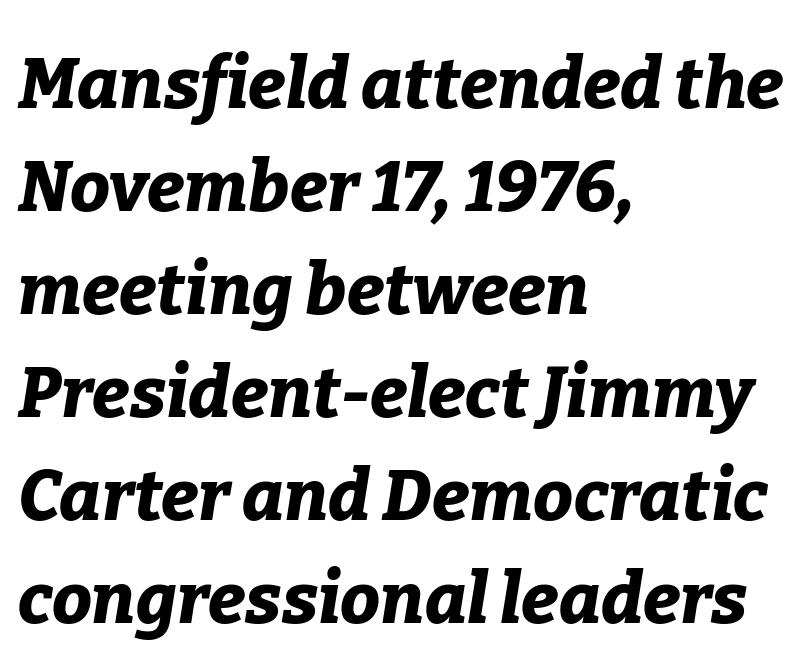
{"italic": "yes", "lean": "right", "slant_degrees": 9, "bold": "yes", "weight": "bold", "width": "normal", "stroke_contrast": "low", "x_height": "medium", "monospaced": "no", "underline": "no", "align": "left", "line_spacing": "normal", "line_spacing_ratio": 1.45, "letter_spacing": "normal", "letter_spacing_em": 0.0, "glyph_px": 71}
